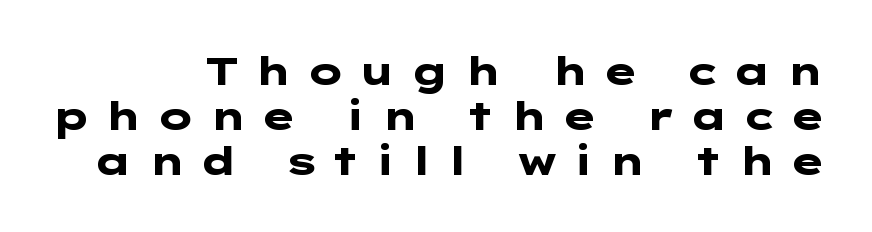
A flush-right, rag-left setting is used for this passage. Each glyph is drawn with heavy, bold strokes. Each row of text sits above clean, open space. Look at the tracking — it's clearly loosened, letters drifting apart.
